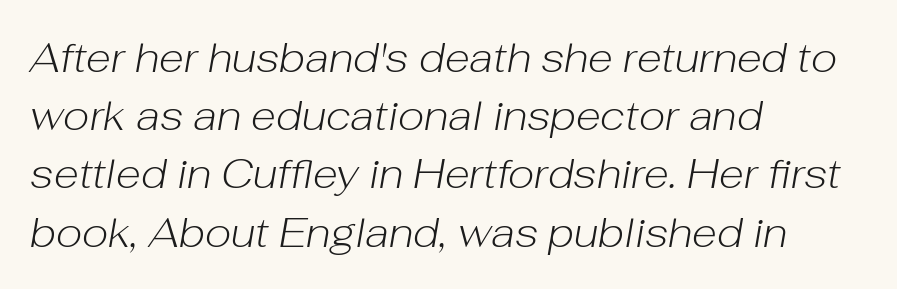
Layout note: lines flush left. Reading down the column, the eye jumps a familiar distance to each next line. Looks like regular typesetting: each glyph gets only the width it needs. This is not heavy type; no bold has been used.
